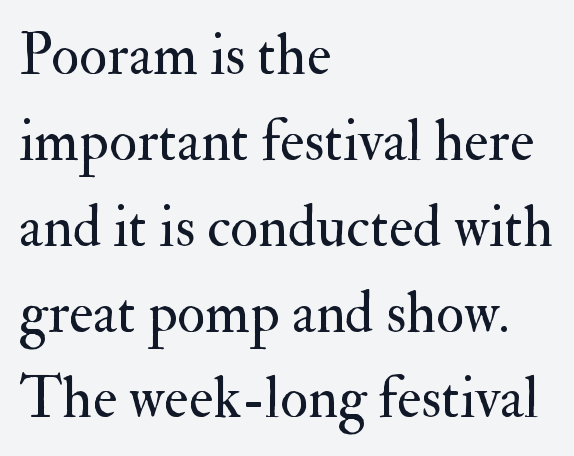
Q: Is the text bold? A: No.
Q: Is the text italic (slanted)? A: No, it is upright.
Q: Is the typeface a serif or a sans-serif typeface? A: Serif.
Q: Is the text underlined? A: No.
Q: How is the paragraph aligned? A: Left-aligned.
Q: Is the spacing between letters normal or unusually wide? A: Normal.
Q: Is the spacing between lines tight, normal or loose? A: Normal.
Q: Width (condensed, normal, or wide)? A: Normal.
Q: Stroke contrast? A: Medium.
Q: x-height? A: Small.
Q: Monospaced? A: No.
